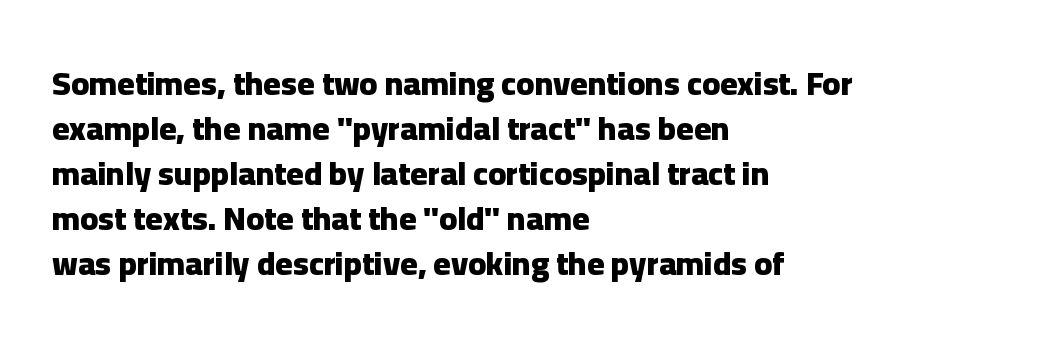
{"serif": "no", "italic": "no", "bold": "yes", "weight": "heavy", "width": "normal", "stroke_contrast": "low", "x_height": "medium", "monospaced": "no", "underline": "no", "align": "left", "line_spacing": "normal", "line_spacing_ratio": 1.36, "letter_spacing": "normal", "letter_spacing_em": 0.0, "glyph_px": 33}
